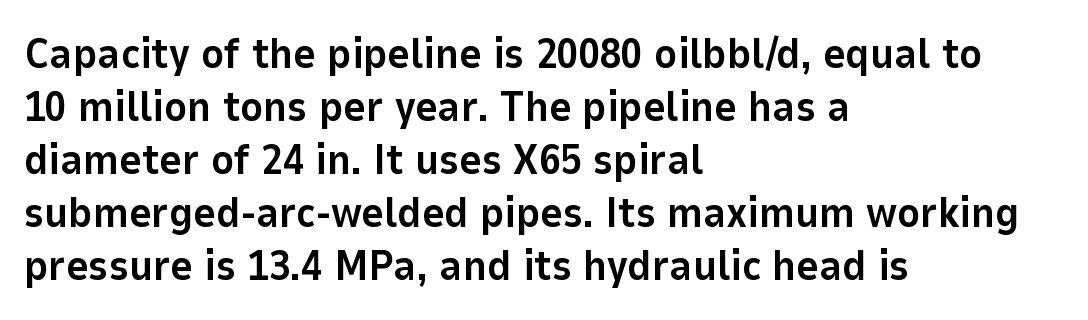
The image shows 43 px bold sans-serif type, upright; set left-aligned, line spacing 1.23x, normal letter spacing, not underlined; low stroke contrast and a medium x-height.
